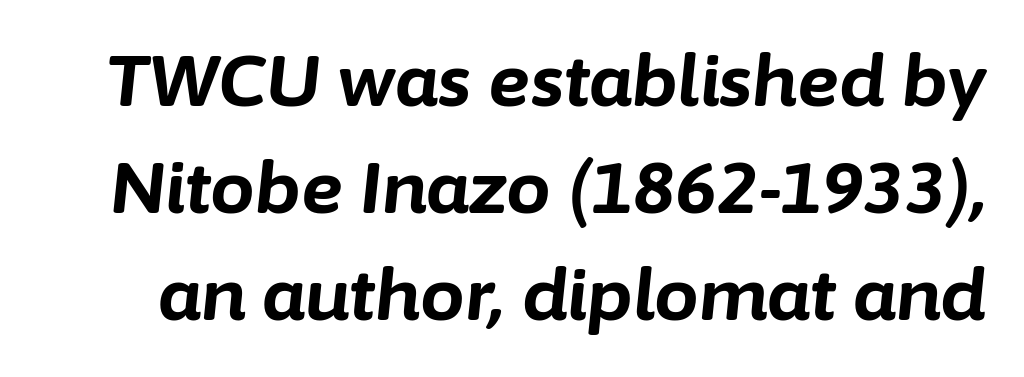
Quick note: underline off. Observe the ordinary spacing: letters are neighbours, not strangers. A normal amount of white space separates one row of letters from the next. Bold? Absolutely — the strokes are thick and heavy. A typesetter would call this proportional, since set widths differ per character. If you drew a line through each stem, it would be angled.
